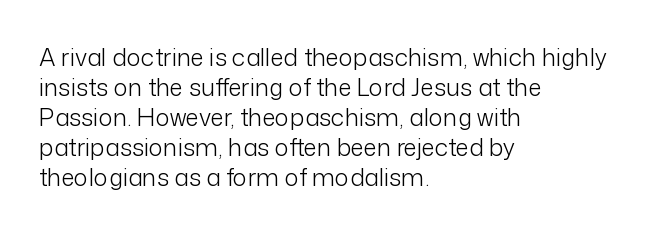
{"italic": "no", "bold": "no", "underline": "no", "align": "left", "line_spacing": "normal", "line_spacing_ratio": 1.25, "letter_spacing": "normal", "letter_spacing_em": 0.0, "glyph_px": 24}
